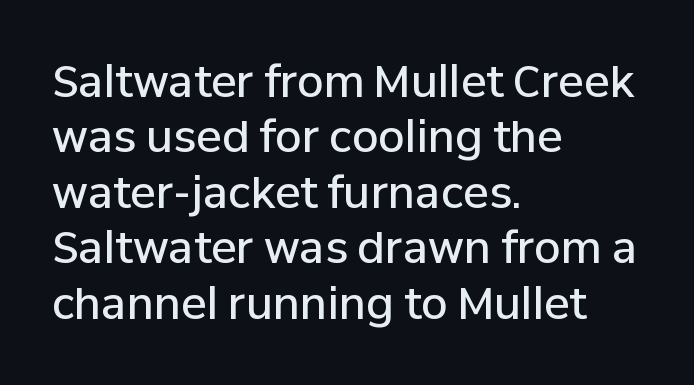
Q: Is the text bold? A: Semi-bold.
Q: Is the text italic (slanted)? A: No, it is upright.
Q: Is the typeface a serif or a sans-serif typeface? A: Sans-serif.
Q: Is the text underlined? A: No.
Q: How is the paragraph aligned? A: Left-aligned.
Q: Is the spacing between letters normal or unusually wide? A: Normal.
Q: Is the spacing between lines tight, normal or loose? A: Normal.
Q: Width (condensed, normal, or wide)? A: Normal.
Q: Stroke contrast? A: Low.
Q: x-height? A: Medium.
Q: Monospaced? A: No.
